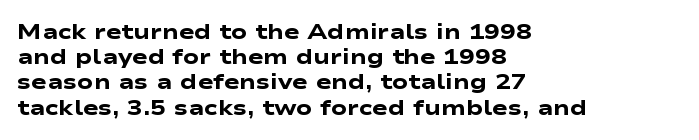
{"bold": "yes", "underline": "no", "align": "left", "line_spacing_ratio": 1.2, "letter_spacing": "normal", "letter_spacing_em": 0.0, "glyph_px": 21}
